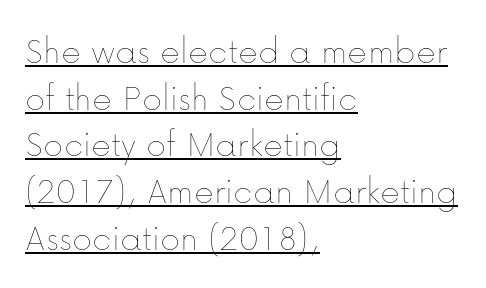
Each line of the rendering has a horizontal stroke beneath the glyphs. Ascenders rise straight up at ninety degrees. Is this a fixed-width face? No — the glyphs have proportional, varying widths. The rendering anchors every line to the left-hand side. Compared with a typical body face, this is equally light or lighter still. In terms of letterspacing, this is plain default setting.
